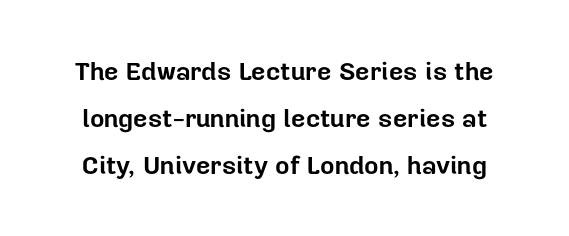
Q: Is the text bold? A: Yes.
Q: Is the text italic (slanted)? A: No, it is upright.
Q: Is the text underlined? A: No.
Q: Is the spacing between letters normal or unusually wide? A: Normal.
